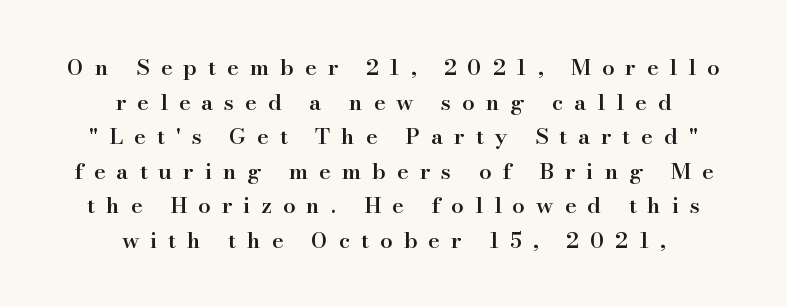
The leading is moderate, giving the passage an even texture. Does the lettering tilt? It doesn't — this is upright. The characters look somewhat weighty, a semibold short of true bold. This sample uses expanded letter spacing, leaving extra air between glyphs. Check under the words: just untouched page. Casual observation: everything's sitting right in the middle.
